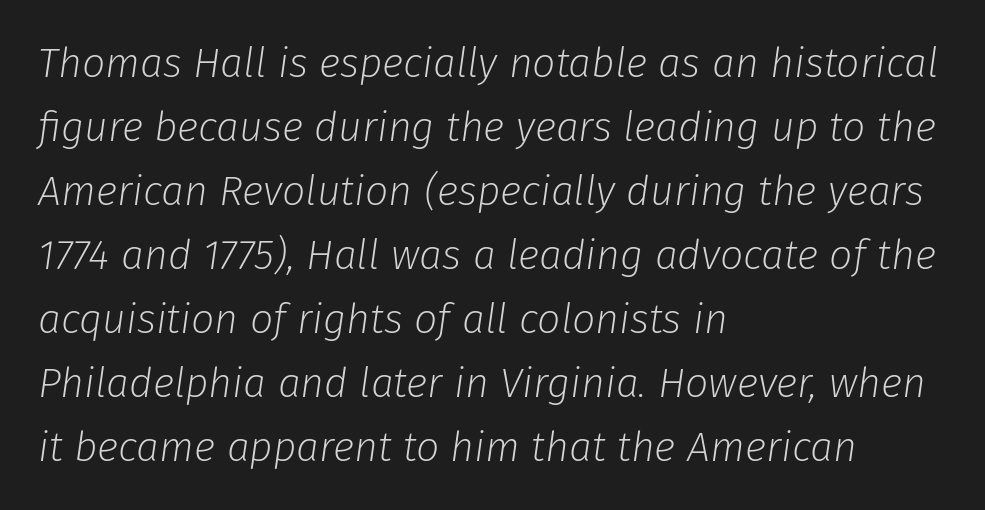
Q: Is the text bold? A: No.
Q: Is the text italic (slanted)? A: Yes, it leans right by about 8 degrees.
Q: Is the text underlined? A: No.
Q: How is the paragraph aligned? A: Left-aligned.
Q: Is the spacing between letters normal or unusually wide? A: Normal.
Q: Is the spacing between lines tight, normal or loose? A: Normal.
Q: Width (condensed, normal, or wide)? A: Normal.
Q: Stroke contrast? A: Low.
Q: x-height? A: Medium.
Q: Monospaced? A: No.
